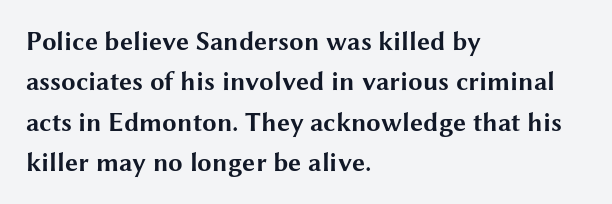
The image shows 26 px bold type, upright; set left-aligned, normal line spacing (1.55x), normal letter spacing, not underlined.
